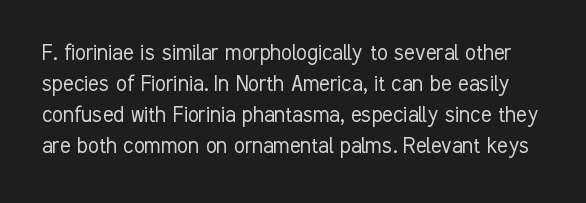
Q: Is the text bold? A: No.
Q: Is the text italic (slanted)? A: No, it is upright.
Q: Is the text underlined? A: No.
Q: Is the spacing between letters normal or unusually wide? A: Normal.
